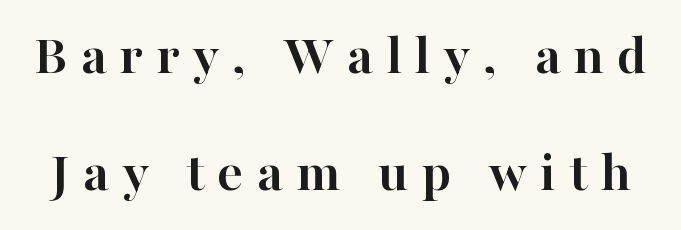
The image shows 58 px semibold serif type, upright; set loose line spacing (2.01x), unusually wide letter spacing (+0.22 em), not underlined; high stroke contrast and a medium x-height.
